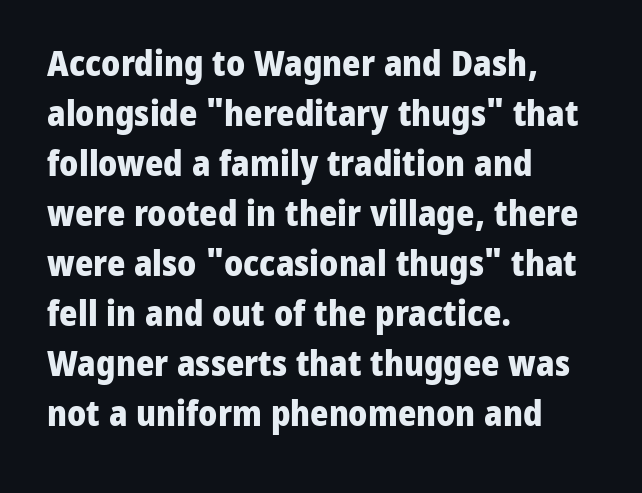
The baseline area is clear. The passage shown is typed in a proportional face where columns would drift. Compared with a centered layout, this one pins lines to the left instead. Leading: standard.
